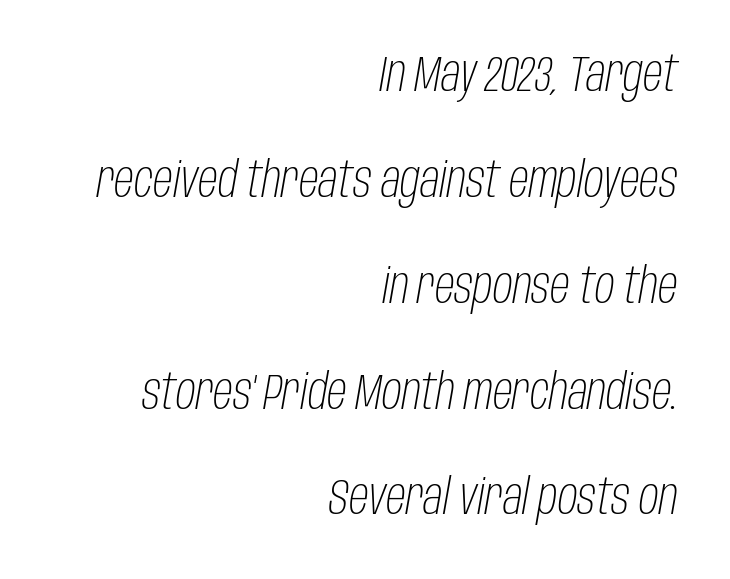
Q: Is the text bold? A: No.
Q: Is the text italic (slanted)? A: Yes, it leans right by about 10 degrees.
Q: Is the text underlined? A: No.
Q: How is the paragraph aligned? A: Right-aligned.
Q: Is the spacing between letters normal or unusually wide? A: Normal.
Q: Is the spacing between lines tight, normal or loose? A: Loose.
Q: Width (condensed, normal, or wide)? A: Condensed.
Q: Stroke contrast? A: Low.
Q: x-height? A: Large.
Q: Monospaced? A: No.
